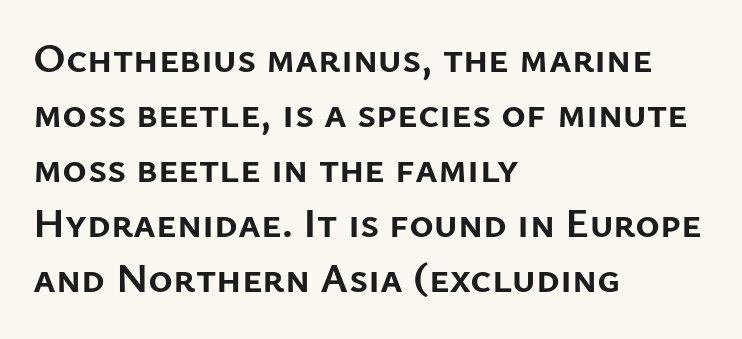
{"serif": "no", "italic": "no", "bold": "yes", "weight": "semibold", "width": "normal", "stroke_contrast": "low", "x_height": "medium", "monospaced": "no", "underline": "no", "align": "left", "line_spacing": "normal", "line_spacing_ratio": 1.31, "letter_spacing": "normal", "letter_spacing_em": 0.0, "glyph_px": 42}
